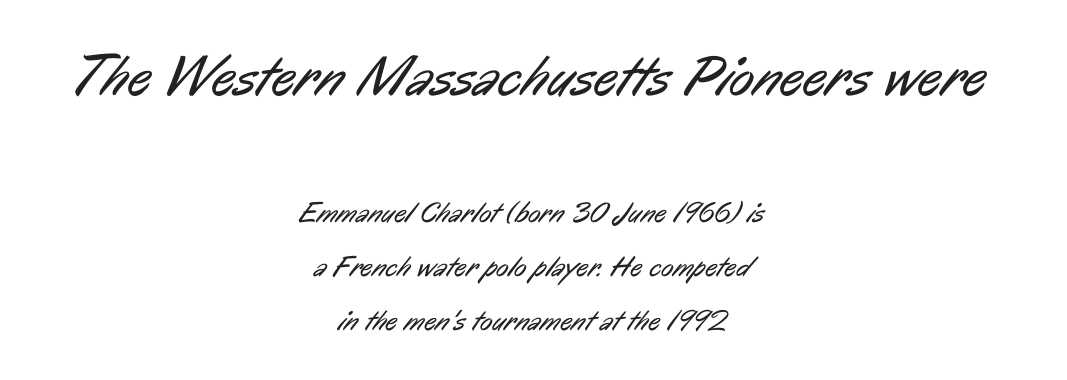
Q: Is the text bold? A: No.
Q: Is the typeface a serif or a sans-serif typeface? A: Sans-serif.
Q: Is the text underlined? A: No.
Q: How is the paragraph aligned? A: Centered.
Q: Is the spacing between letters normal or unusually wide? A: Normal.
Q: Which block of text is set in a larger size, the first (top) or the second (bottom)? A: The first (top) one.
Q: Width (condensed, normal, or wide)? A: Condensed.
Q: Stroke contrast? A: Low.
Q: x-height? A: Medium.
Q: Monospaced? A: No.
